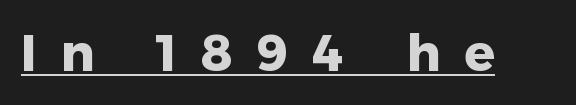
The image shows 51 px heavy sans-serif type, upright; set unusually wide letter spacing (+0.46 em), underlined; low stroke contrast and a medium x-height.
